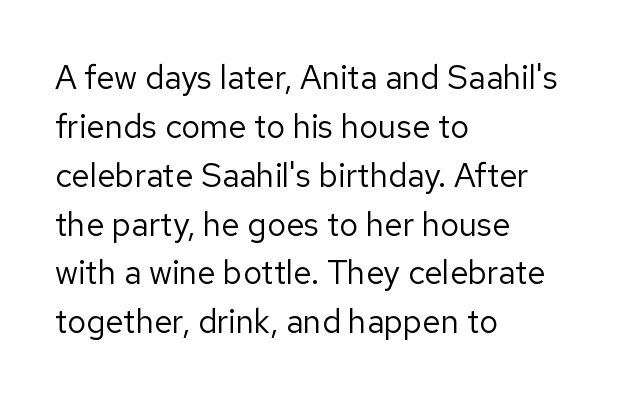
{"serif": "no", "italic": "no", "bold": "no", "weight": "regular", "width": "normal", "stroke_contrast": "low", "x_height": "medium", "monospaced": "no", "underline": "no", "align": "left", "line_spacing": "normal", "line_spacing_ratio": 1.48, "letter_spacing": "normal", "letter_spacing_em": 0.0, "glyph_px": 33}
